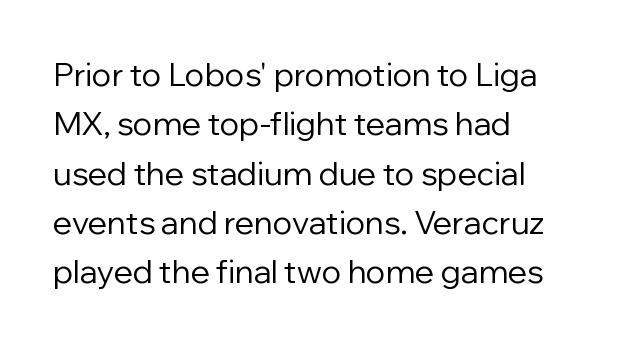
Q: Is the text bold? A: No.
Q: Is the text italic (slanted)? A: No, it is upright.
Q: Is the typeface a serif or a sans-serif typeface? A: Sans-serif.
Q: Is the text underlined? A: No.
Q: How is the paragraph aligned? A: Left-aligned.
Q: Is the spacing between letters normal or unusually wide? A: Normal.
Q: Is the spacing between lines tight, normal or loose? A: Normal.
Q: Width (condensed, normal, or wide)? A: Normal.
Q: Stroke contrast? A: Low.
Q: x-height? A: Medium.
Q: Monospaced? A: No.
